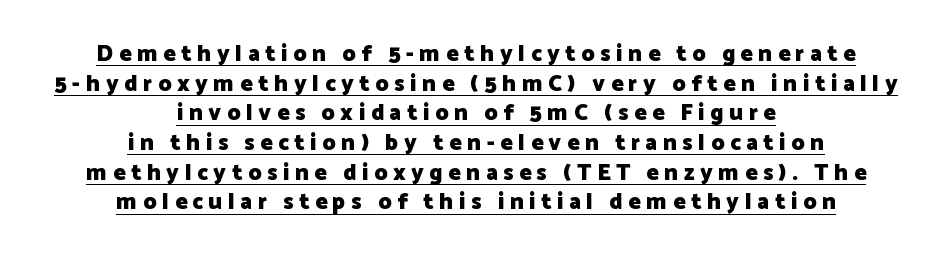
The image shows 23 px bold type, upright; set centered, normal line spacing (1.29x), unusually wide letter spacing (+0.24 em), underlined.
